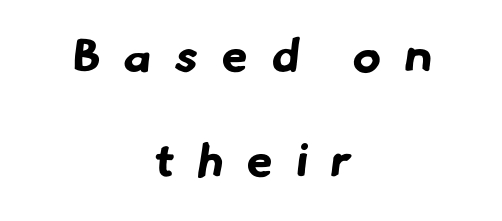
How would I describe the line gaps? Wide and relaxed. Weight check: bold — yes, fully. Unmarked baselines from the first word to the last. Are there feet on the stems? There aren't — it's a sans.
